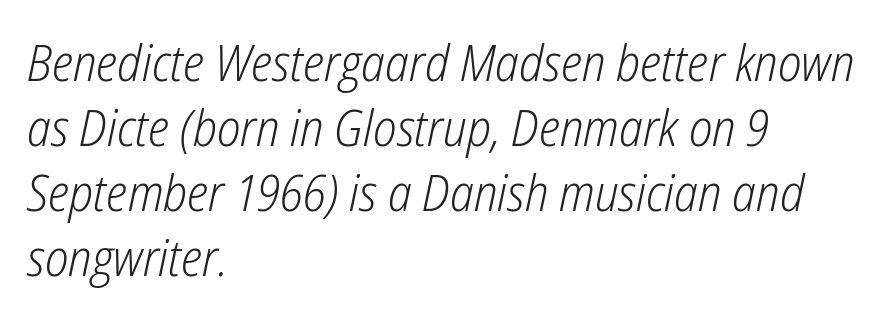
The letterforms sit at book weight or below. The designer left line spacing at the default. A bare baseline throughout the passage. The rendering uses natural spacing where letterforms have individual widths. Looking at the ascenders, they clearly lean. The rag falls on the right side of this text block.
